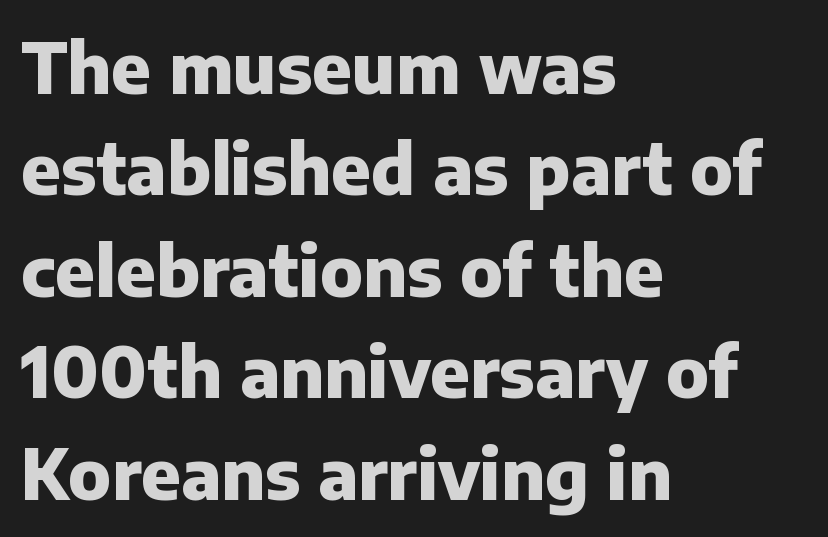
{"serif": "no", "italic": "no", "bold": "yes", "weight": "heavy", "width": "normal", "stroke_contrast": "low", "x_height": "medium", "monospaced": "no", "underline": "no", "align": "left", "line_spacing": "normal", "line_spacing_ratio": 1.45, "letter_spacing": "normal", "letter_spacing_em": 0.0, "glyph_px": 70}
